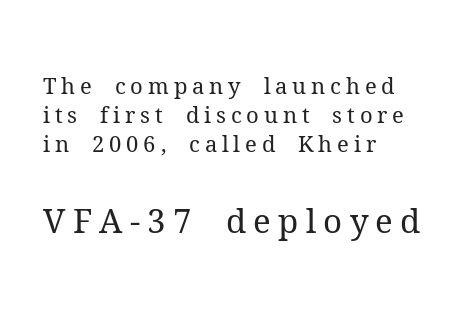
{"serif": "yes", "italic": "no", "bold": "no", "weight": "regular", "width": "normal", "stroke_contrast": "medium", "x_height": "medium", "monospaced": "no", "underline": "no", "align": "left", "line_spacing": "normal", "line_spacing_ratio": 1.32, "letter_spacing": "wide", "letter_spacing_em": 0.22, "larger_block": "second", "size_ratio": 1.5, "glyph_px": 33}
